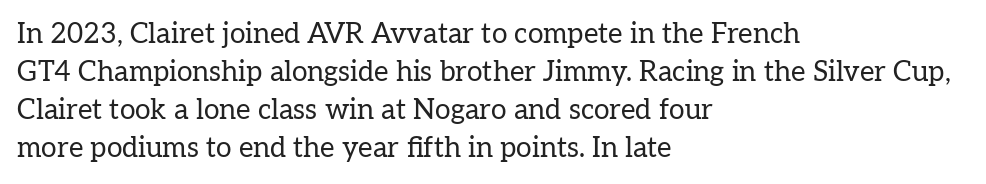
{"serif": "yes", "italic": "no", "bold": "no", "weight": "regular", "width": "normal", "stroke_contrast": "low", "x_height": "medium", "monospaced": "no", "underline": "no", "align": "left", "line_spacing": "normal", "line_spacing_ratio": 1.36, "letter_spacing": "normal", "letter_spacing_em": 0.0, "glyph_px": 28}
